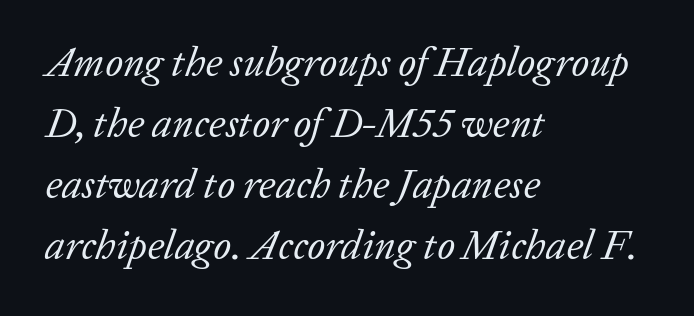
{"serif": "yes", "italic": "yes", "lean": "right", "slant_degrees": 20, "bold": "no", "weight": "regular", "width": "normal", "stroke_contrast": "low", "x_height": "medium", "monospaced": "no", "underline": "no", "align": "left", "line_spacing": "normal", "line_spacing_ratio": 1.49, "letter_spacing": "normal", "letter_spacing_em": 0.0, "glyph_px": 41}
